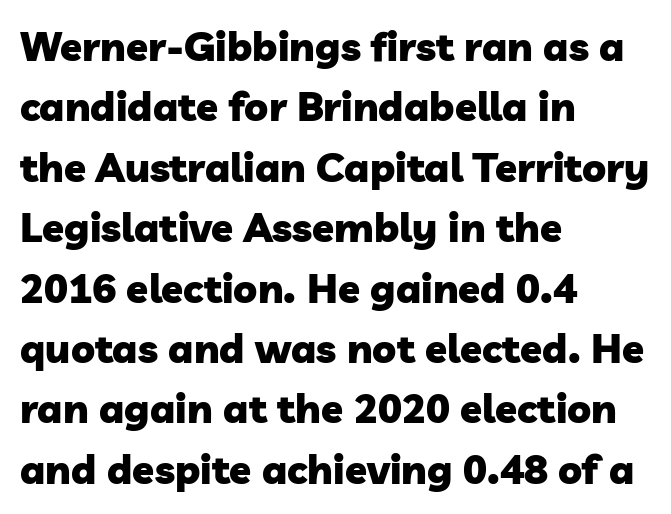
{"serif": "no", "bold": "yes", "weight": "heavy", "width": "normal", "stroke_contrast": "low", "x_height": "medium", "monospaced": "no", "underline": "no", "align": "left", "line_spacing": "normal", "line_spacing_ratio": 1.51, "letter_spacing": "normal", "letter_spacing_em": 0.0, "glyph_px": 40}
